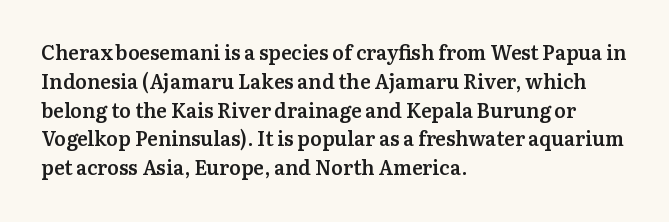
The image shows 20 px text type, upright; set left-aligned, normal line spacing (1.44x), normal letter spacing, not underlined.
